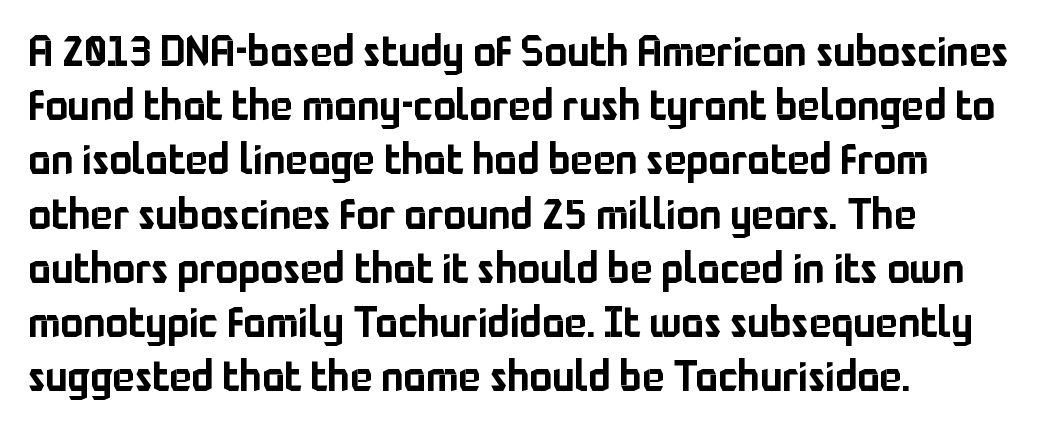
Q: Is the text italic (slanted)? A: No, it is upright.
Q: Is the typeface a serif or a sans-serif typeface? A: Sans-serif.
Q: Is the text underlined? A: No.
Q: How is the paragraph aligned? A: Left-aligned.
Q: Is the spacing between letters normal or unusually wide? A: Normal.
Q: Is the spacing between lines tight, normal or loose? A: Normal.
Q: Width (condensed, normal, or wide)? A: Normal.
Q: Stroke contrast? A: Low.
Q: x-height? A: Medium.
Q: Monospaced? A: No.
